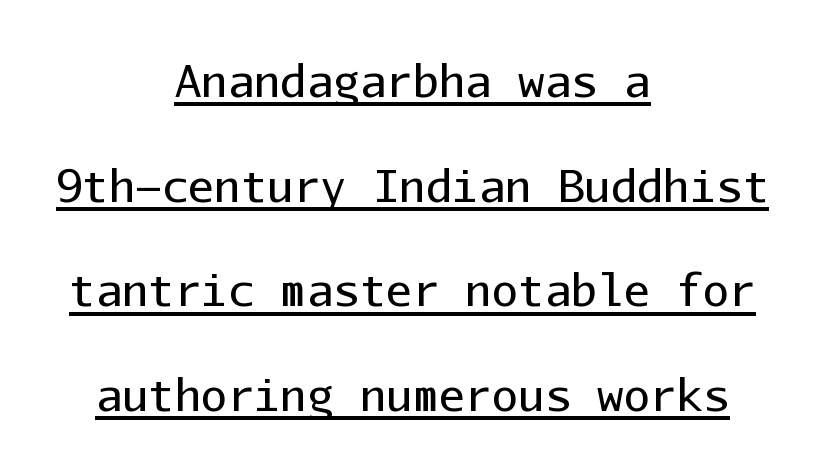
Regarding leading, the lines here are spaced well apart. Compared with a typical body face, this is equally light or lighter still. A typographer would call this underscored text. Do the characters align in a grid? Yes, the font is monospaced.
